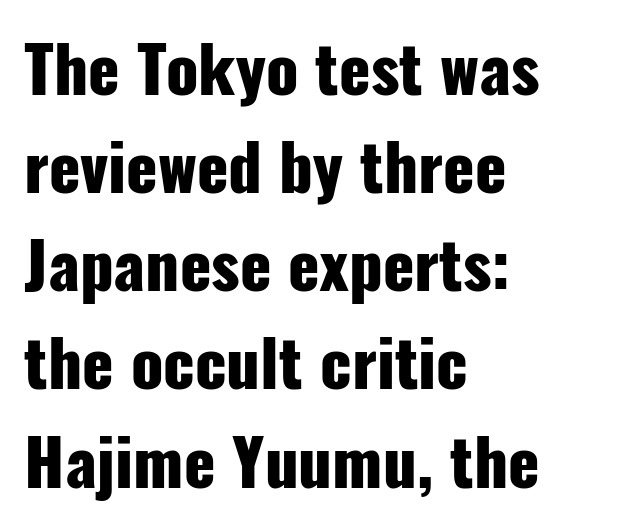
{"serif": "no", "italic": "no", "bold": "yes", "weight": "heavy", "width": "condensed", "stroke_contrast": "low", "x_height": "medium", "monospaced": "no", "underline": "no", "align": "left", "line_spacing": "normal", "line_spacing_ratio": 1.51, "letter_spacing": "normal", "letter_spacing_em": 0.0, "glyph_px": 65}
